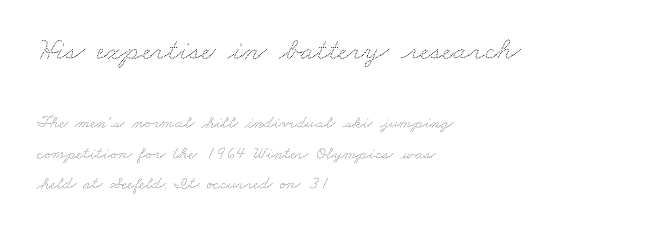
The image shows 31 px wide type; set left-aligned, line spacing 1.71x, normal letter spacing, not underlined; the first (top) block is 1.72x larger; low stroke contrast and a small x-height.
